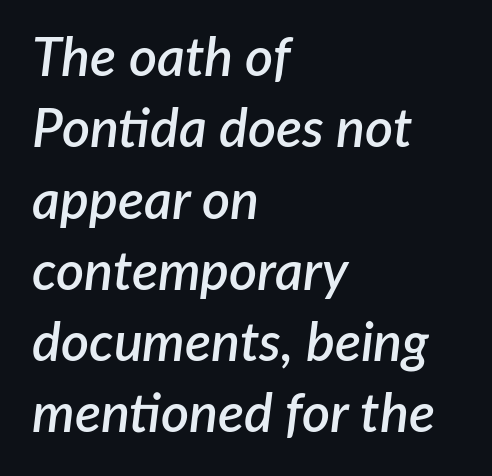
The image shows 54 px semibold type, italic (leaning right); set left-aligned, normal line spacing (1.32x), normal letter spacing, not underlined; low stroke contrast and a medium x-height.
